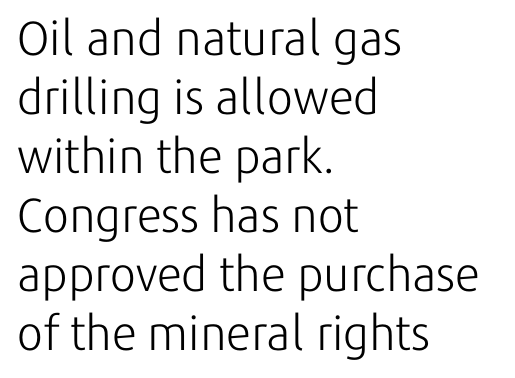
{"serif": "no", "italic": "no", "bold": "no", "weight": "light", "width": "normal", "stroke_contrast": "low", "x_height": "medium", "monospaced": "no", "underline": "no", "align": "left", "line_spacing_ratio": 1.23, "letter_spacing": "normal", "letter_spacing_em": 0.0, "glyph_px": 48}
